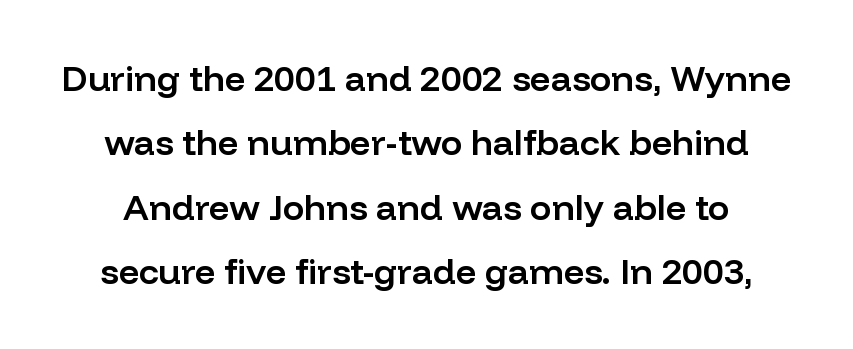
The image shows 36 px semibold sans-serif type, upright; set line spacing 1.79x, normal letter spacing, not underlined; low stroke contrast and a medium x-height.
